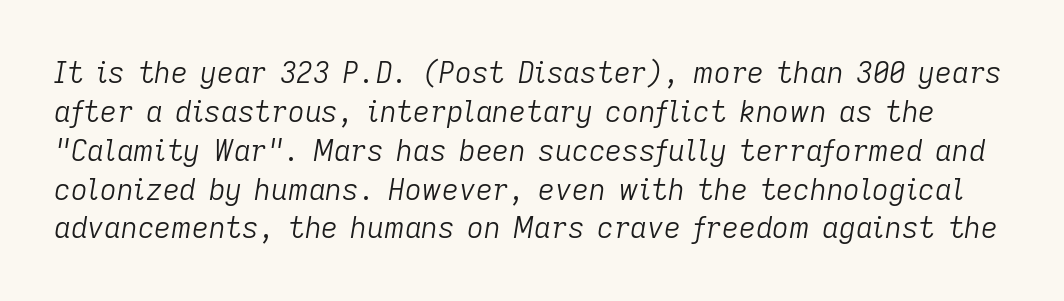
{"italic": "yes", "lean": "right", "slant_degrees": 9, "bold": "no", "weight": "light", "width": "normal", "stroke_contrast": "low", "x_height": "medium", "monospaced": "no", "underline": "no", "line_spacing": "normal", "line_spacing_ratio": 1.34, "letter_spacing": "normal", "letter_spacing_em": 0.0, "glyph_px": 29}
